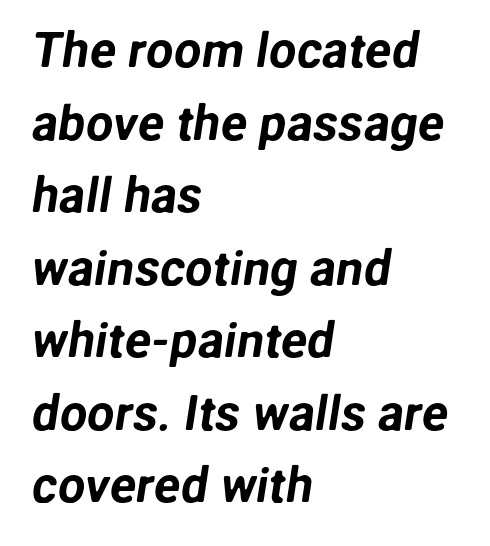
{"serif": "no", "width": "normal", "stroke_contrast": "low", "x_height": "medium", "monospaced": "no", "underline": "no", "align": "left", "line_spacing": "normal", "line_spacing_ratio": 1.48, "letter_spacing": "normal", "letter_spacing_em": 0.0, "glyph_px": 49}
